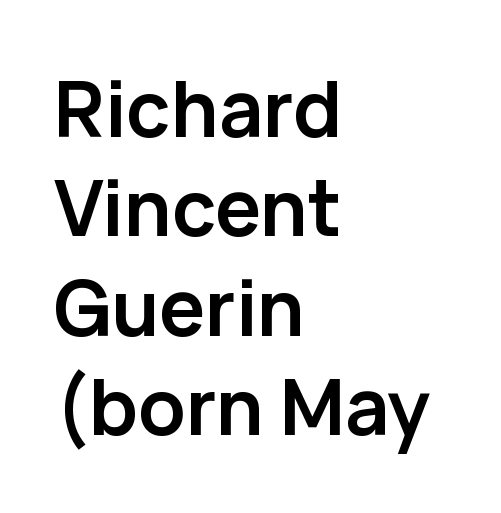
The image shows 77 px semibold sans-serif type, upright; set left-aligned, normal line spacing (1.29x), normal letter spacing, not underlined; low stroke contrast and a medium x-height.
